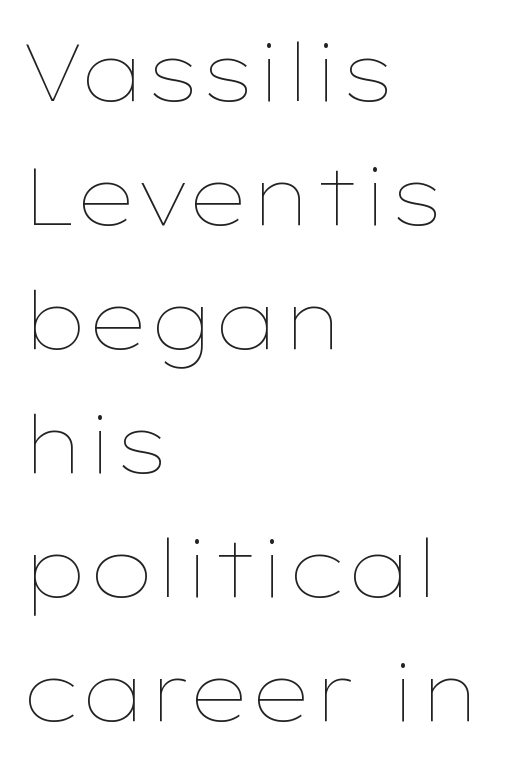
{"italic": "no", "bold": "no", "weight": "thin", "width": "wide", "stroke_contrast": "low", "x_height": "medium", "monospaced": "no", "underline": "no", "align": "left", "line_spacing": "normal", "line_spacing_ratio": 1.55, "letter_spacing": "normal", "letter_spacing_em": 0.0, "glyph_px": 80}
